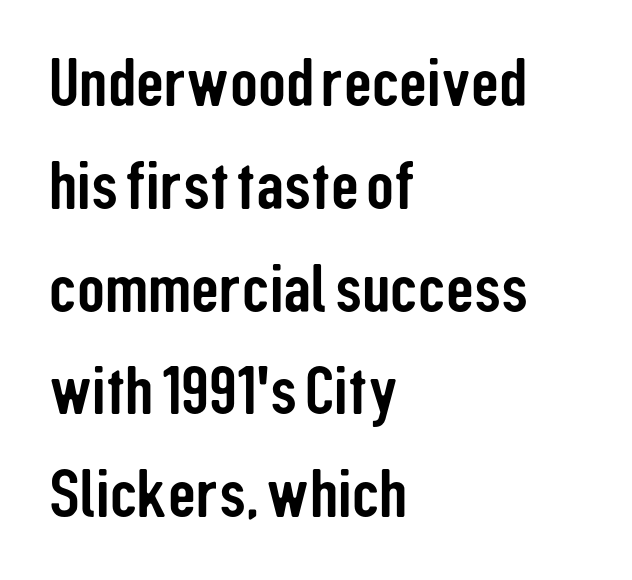
{"serif": "no", "italic": "no", "width": "condensed", "stroke_contrast": "low", "x_height": "medium", "monospaced": "no", "underline": "no", "align": "left", "line_spacing": "normal", "line_spacing_ratio": 1.49, "letter_spacing": "normal", "letter_spacing_em": 0.0, "glyph_px": 69}
